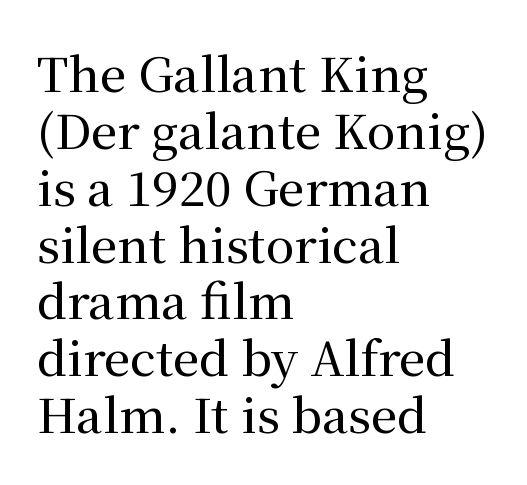
Q: Is the text italic (slanted)? A: No, it is upright.
Q: Is the typeface a serif or a sans-serif typeface? A: Serif.
Q: Is the text underlined? A: No.
Q: How is the paragraph aligned? A: Left-aligned.
Q: Is the spacing between letters normal or unusually wide? A: Normal.
Q: Width (condensed, normal, or wide)? A: Normal.
Q: Stroke contrast? A: Medium.
Q: x-height? A: Medium.
Q: Monospaced? A: No.
